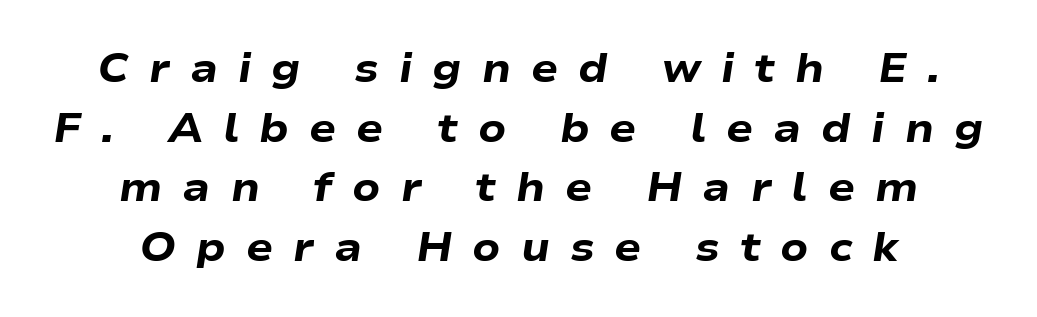
{"italic": "yes", "lean": "right", "slant_degrees": 9, "bold": "yes", "weight": "heavy", "width": "wide", "stroke_contrast": "low", "x_height": "medium", "monospaced": "no", "underline": "no", "align": "center", "line_spacing": "normal", "line_spacing_ratio": 1.49, "letter_spacing": "wide", "letter_spacing_em": 0.5, "glyph_px": 40}
